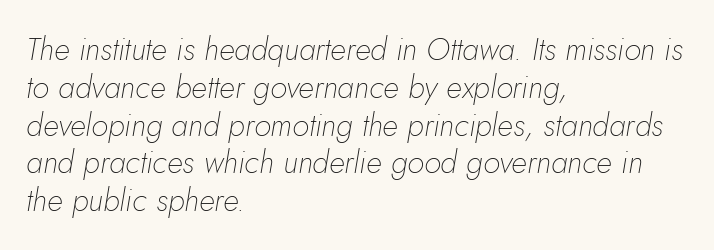
All the whitespace from short lines collects on the right. The weight tops out at a normal text grade. This sample uses an oblique cut, with every glyph tilted off the vertical. Is this a fixed-width face? No — the glyphs have proportional, varying widths. Honestly, the letter spacing is just normal — you wouldn't notice it. Clear beneath every line of the passage.
